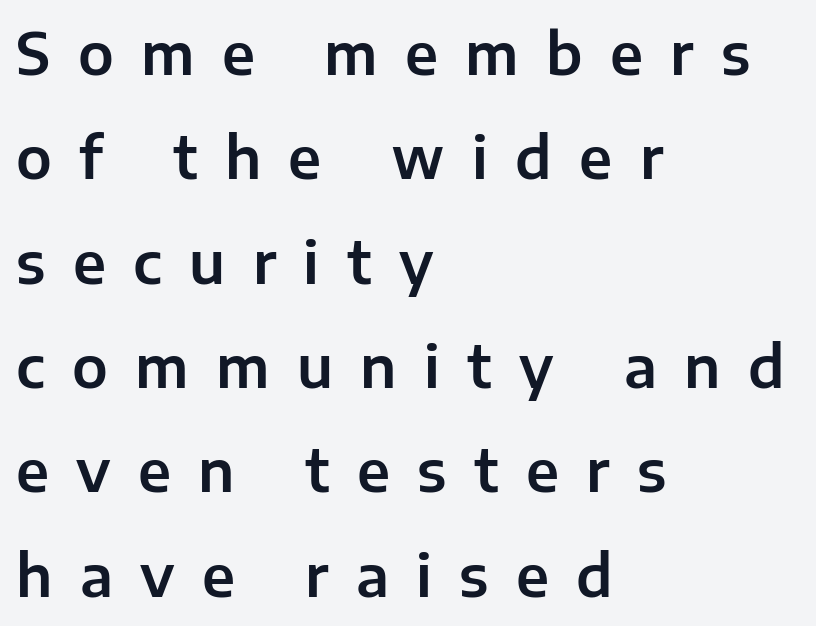
Q: Is the text italic (slanted)? A: No, it is upright.
Q: Is the typeface a serif or a sans-serif typeface? A: Sans-serif.
Q: Is the text underlined? A: No.
Q: How is the paragraph aligned? A: Left-aligned.
Q: Is the spacing between letters normal or unusually wide? A: Unusually wide.
Q: Width (condensed, normal, or wide)? A: Normal.
Q: Stroke contrast? A: Low.
Q: x-height? A: Medium.
Q: Monospaced? A: No.
